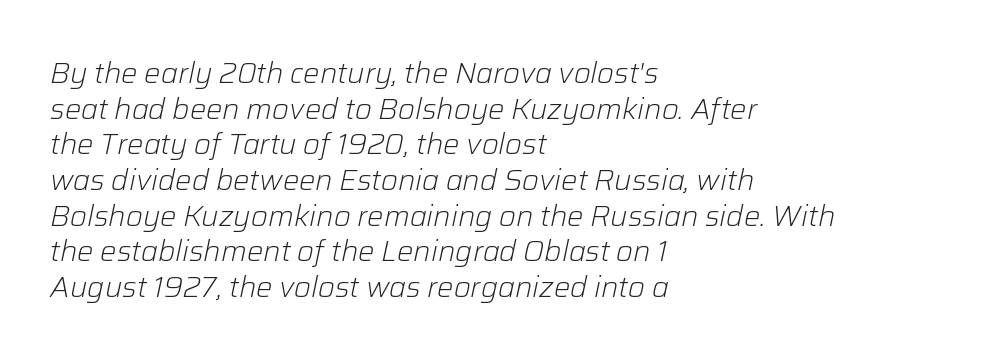
{"italic": "yes", "lean": "right", "slant_degrees": 12, "bold": "no", "weight": "light", "width": "normal", "stroke_contrast": "low", "x_height": "medium", "monospaced": "no", "underline": "no", "align": "left", "line_spacing_ratio": 1.23, "letter_spacing": "normal", "letter_spacing_em": 0.0, "glyph_px": 29}
